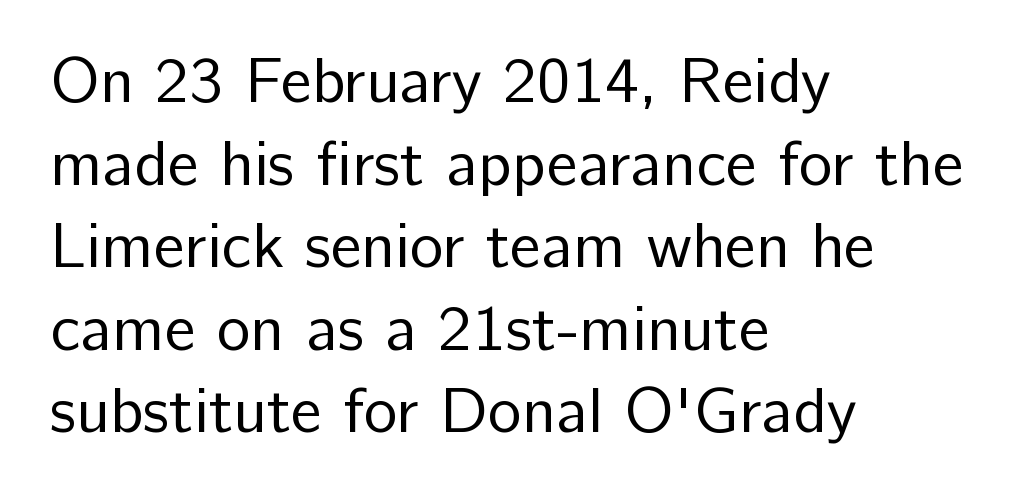
{"serif": "no", "italic": "no", "bold": "no", "weight": "regular", "width": "normal", "stroke_contrast": "low", "x_height": "medium", "monospaced": "no", "underline": "no", "align": "left", "line_spacing": "normal", "line_spacing_ratio": 1.29, "letter_spacing": "normal", "letter_spacing_em": 0.0, "glyph_px": 64}
